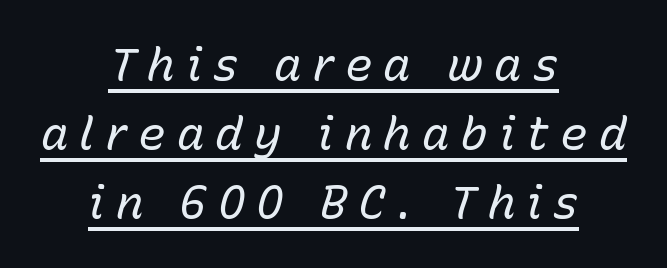
The image shows 46 px regular-weight type, italic (leaning right); set centered, normal line spacing (1.5x), unusually wide letter spacing (+0.24 em), underlined; low stroke contrast and a medium x-height.
